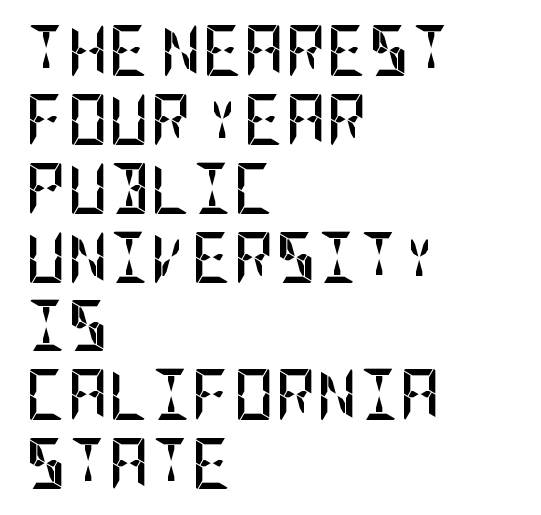
{"serif": "no", "italic": "no", "bold": "yes", "weight": "semibold", "width": "condensed", "stroke_contrast": "low", "x_height": "large", "underline": "no", "align": "left", "line_spacing": "normal", "line_spacing_ratio": 1.35, "letter_spacing": "normal", "letter_spacing_em": 0.0, "glyph_px": 51}
